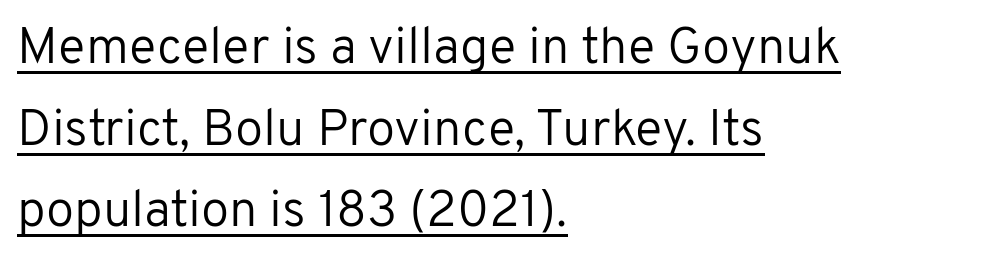
Q: Is the text bold? A: No.
Q: Is the text italic (slanted)? A: No, it is upright.
Q: Is the typeface a serif or a sans-serif typeface? A: Sans-serif.
Q: Is the text underlined? A: Yes.
Q: How is the paragraph aligned? A: Left-aligned.
Q: Is the spacing between letters normal or unusually wide? A: Normal.
Q: Is the spacing between lines tight, normal or loose? A: Normal.
Q: Width (condensed, normal, or wide)? A: Normal.
Q: Stroke contrast? A: Low.
Q: x-height? A: Medium.
Q: Monospaced? A: No.
